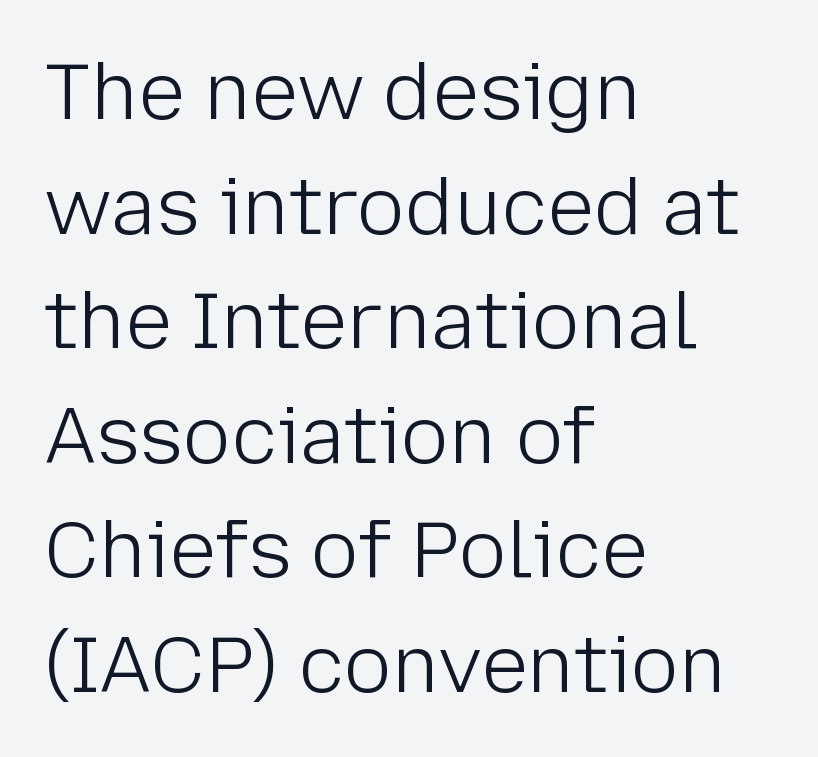
{"serif": "no", "italic": "no", "bold": "no", "weight": "light", "width": "normal", "stroke_contrast": "low", "x_height": "medium", "monospaced": "no", "underline": "no", "align": "left", "line_spacing": "normal", "line_spacing_ratio": 1.45, "letter_spacing": "normal", "letter_spacing_em": 0.0, "glyph_px": 79}
